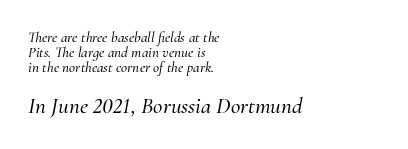
Q: Is the text italic (slanted)? A: Yes, it leans right by about 10 degrees.
Q: Is the text underlined? A: No.
Q: How is the paragraph aligned? A: Left-aligned.
Q: Is the spacing between letters normal or unusually wide? A: Normal.
Q: Is the spacing between lines tight, normal or loose? A: Tight.
Q: Which block of text is set in a larger size, the first (top) or the second (bottom)? A: The second (bottom) one.
